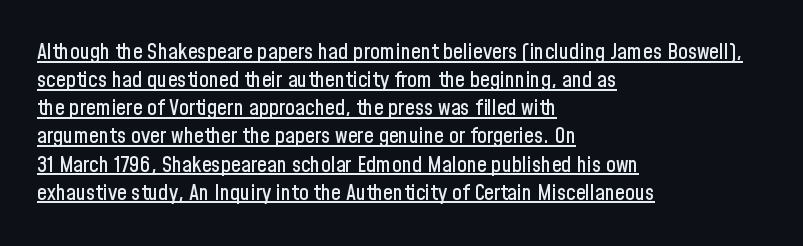
Q: Is the text italic (slanted)? A: No, it is upright.
Q: Is the text underlined? A: Yes.
Q: How is the paragraph aligned? A: Left-aligned.
Q: Is the spacing between letters normal or unusually wide? A: Normal.
Q: Is the spacing between lines tight, normal or loose? A: Normal.
